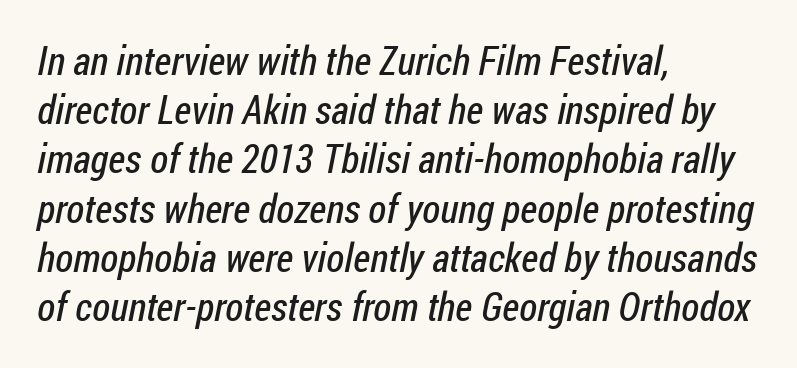
{"serif": "no", "bold": "no", "weight": "regular", "width": "condensed", "stroke_contrast": "low", "x_height": "medium", "monospaced": "no", "underline": "no", "align": "left", "line_spacing_ratio": 1.23, "letter_spacing": "normal", "letter_spacing_em": 0.0, "glyph_px": 40}
